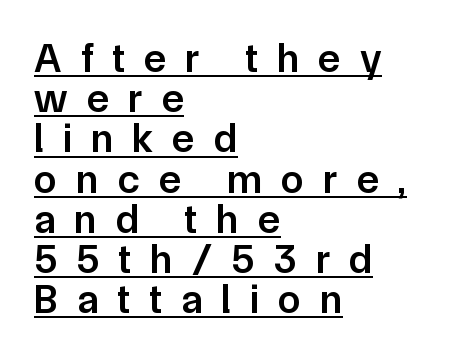
The image shows 41 px semibold sans-serif type, upright; set left-aligned, tight line spacing (0.98x), unusually wide letter spacing (+0.47 em), underlined; low stroke contrast and a medium x-height.
